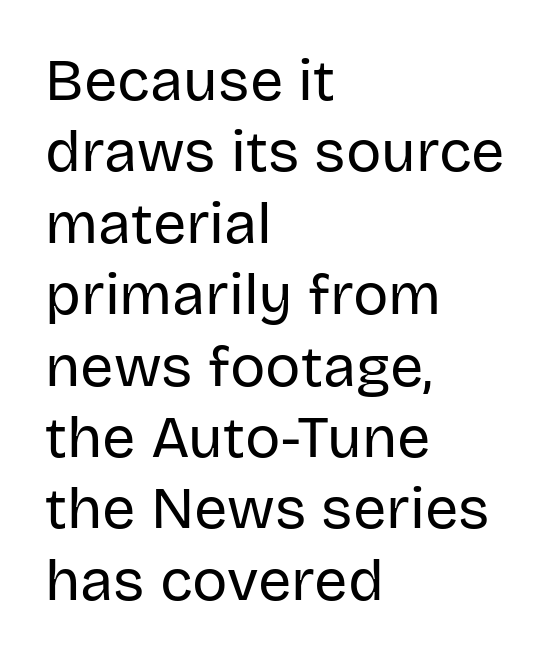
The image shows 59 px regular-weight sans-serif type, upright; set left-aligned, line spacing 1.21x, normal letter spacing, not underlined; low stroke contrast and a large x-height.
